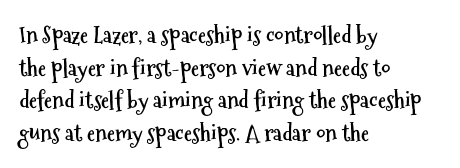
The image shows 23 px bold type, upright; set left-aligned, normal line spacing (1.42x), normal letter spacing, not underlined.
